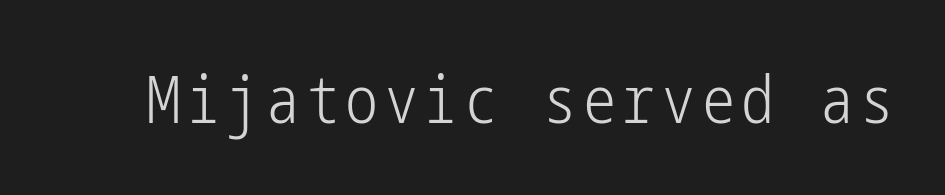
{"serif": "no", "italic": "no", "bold": "no", "weight": "light", "width": "condensed", "stroke_contrast": "low", "x_height": "medium", "underline": "no", "glyph_px": 66}
